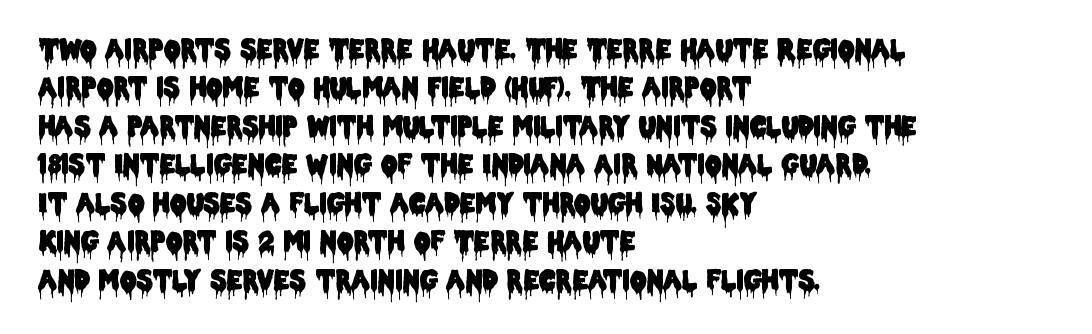
These lines keep a tight, regular rhythm from letter to letter. A student would call this left alignment; a typographer would say flush left, rag right. Descenders are the only things crossing below the line. Evenly set lines give the paragraph a standard silhouette. Ordinary non-slanted type is in use.
